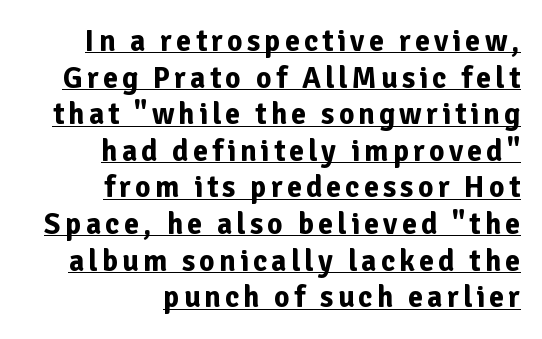
The image shows 30 px bold sans-serif type, upright; set right-aligned, line spacing 1.22x, underlined; low stroke contrast and a medium x-height.
